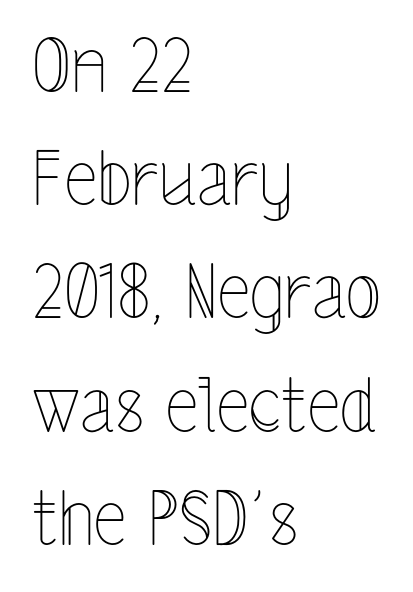
The image shows 74 px thin, condensed type, upright; set left-aligned, normal line spacing (1.53x), normal letter spacing, not underlined; a medium x-height.
